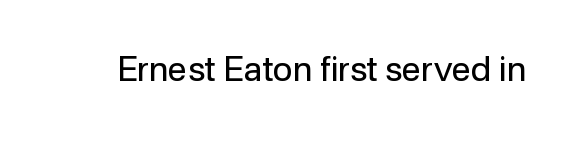
Q: Is the text bold? A: No.
Q: Is the text italic (slanted)? A: No, it is upright.
Q: Is the typeface a serif or a sans-serif typeface? A: Sans-serif.
Q: Is the text underlined? A: No.
Q: Is the spacing between letters normal or unusually wide? A: Normal.
Q: Width (condensed, normal, or wide)? A: Normal.
Q: Stroke contrast? A: Low.
Q: x-height? A: Medium.
Q: Monospaced? A: No.
